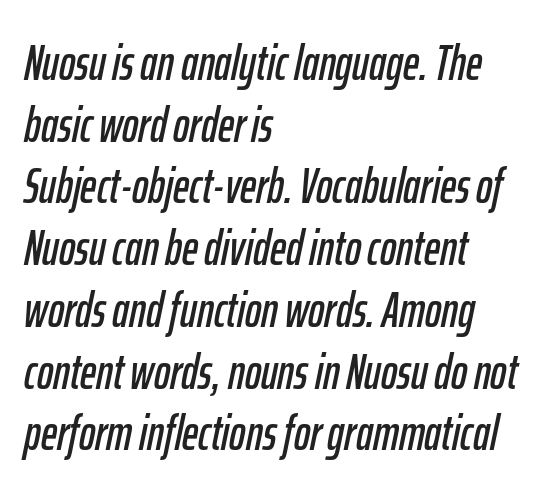
{"italic": "yes", "lean": "right", "slant_degrees": 12, "width": "condensed", "stroke_contrast": "low", "x_height": "medium", "monospaced": "no", "underline": "no", "align": "left", "line_spacing": "normal", "line_spacing_ratio": 1.26, "letter_spacing": "normal", "letter_spacing_em": 0.0, "glyph_px": 49}
